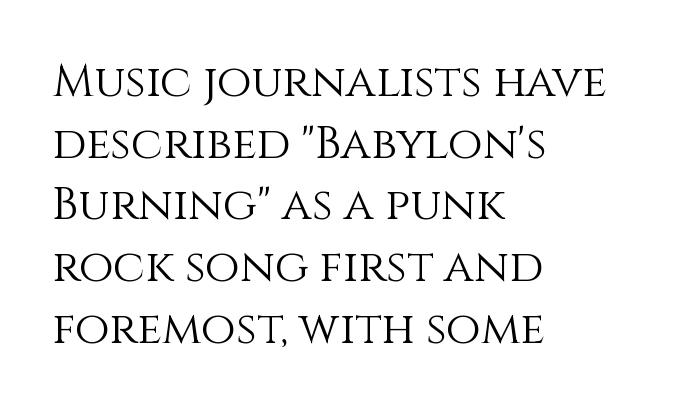
{"italic": "no", "bold": "no", "weight": "light", "width": "normal", "stroke_contrast": "medium", "x_height": "large", "monospaced": "no", "underline": "no", "align": "left", "line_spacing": "normal", "line_spacing_ratio": 1.37, "letter_spacing": "normal", "letter_spacing_em": 0.0, "glyph_px": 45}
